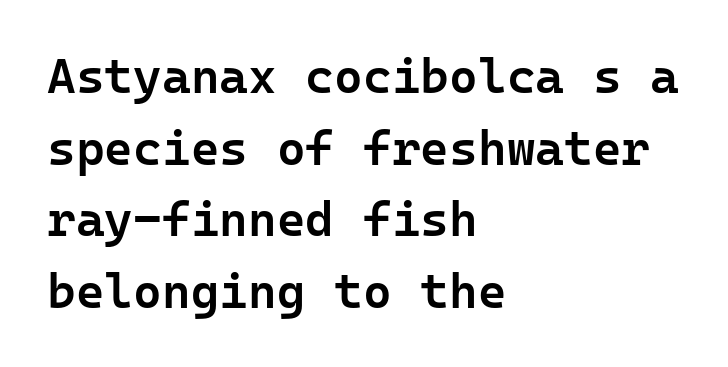
{"serif": "no", "italic": "no", "bold": "semi", "weight": "semibold", "width": "normal", "stroke_contrast": "low", "x_height": "medium", "underline": "no", "align": "left", "line_spacing": "normal", "line_spacing_ratio": 1.46, "letter_spacing": "normal", "letter_spacing_em": 0.0, "glyph_px": 49}
